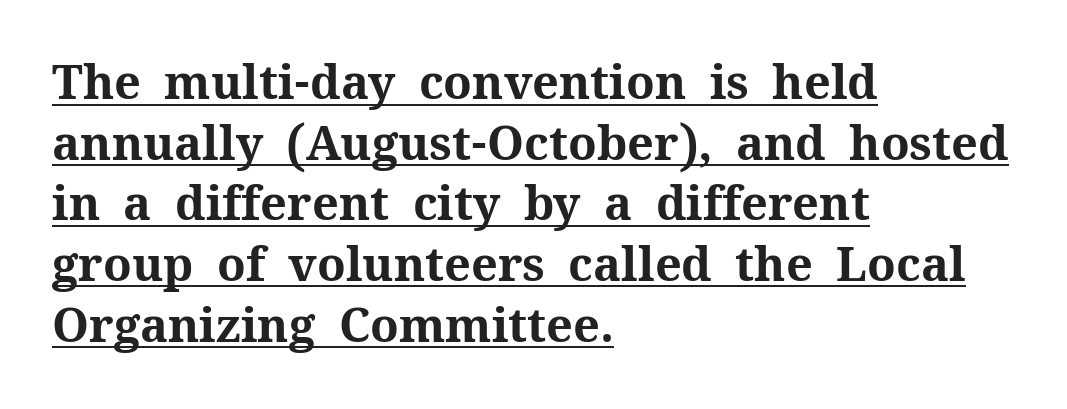
Here the designer chose a conventional face with non-uniform glyph widths. This sample uses an upright cut, with every glyph sitting square on the baseline. You can tell from the footed stems that serif type was used. The lettering is marked with a stroke running underneath it.
